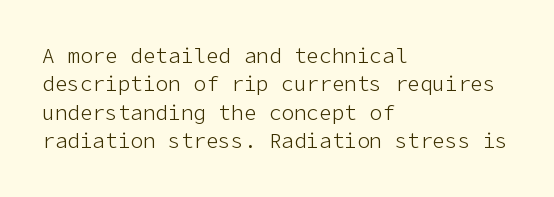
The image shows 21 px text type, upright; set left-aligned, normal line spacing (1.35x), normal letter spacing, not underlined.
